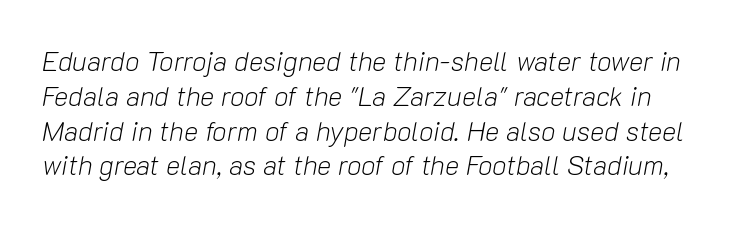
The image shows 27 px text type, italic (leaning right); set normal line spacing (1.29x), normal letter spacing, not underlined.
